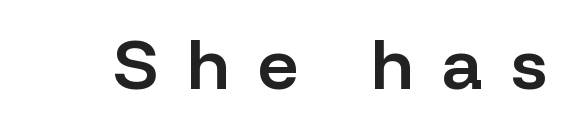
Grotesque or geometric, the face here clearly has no serifs. If you drew a line through each stem, it would be perfectly vertical. Is this a fixed-width face? No — the glyphs have proportional, varying widths. Caption: expanded tracking, letters set apart. The rendering uses a semibold face; strokes are thickened but not to full bold.
